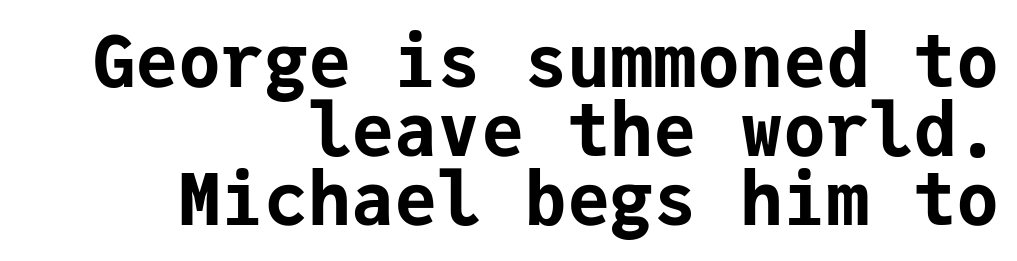
{"serif": "no", "italic": "no", "bold": "yes", "weight": "bold", "width": "normal", "stroke_contrast": "low", "x_height": "medium", "monospaced": "yes", "underline": "no", "align": "right", "line_spacing": "tight", "line_spacing_ratio": 0.96, "letter_spacing": "normal", "letter_spacing_em": 0.0, "glyph_px": 72}
